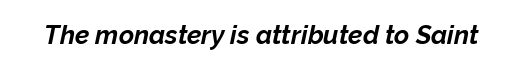
{"italic": "yes", "lean": "right", "slant_degrees": 12, "bold": "yes", "underline": "no", "letter_spacing": "normal", "letter_spacing_em": 0.0, "glyph_px": 26}
